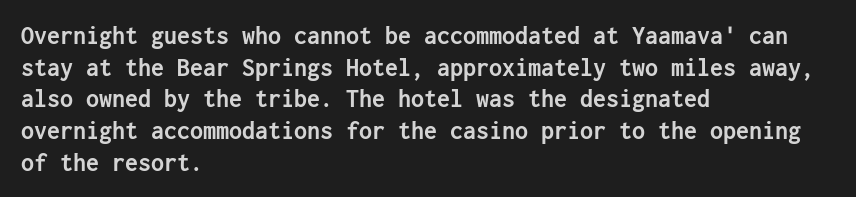
Q: Is the text bold? A: Yes.
Q: Is the text italic (slanted)? A: No, it is upright.
Q: Is the text underlined? A: No.
Q: How is the paragraph aligned? A: Left-aligned.
Q: Is the spacing between letters normal or unusually wide? A: Normal.
